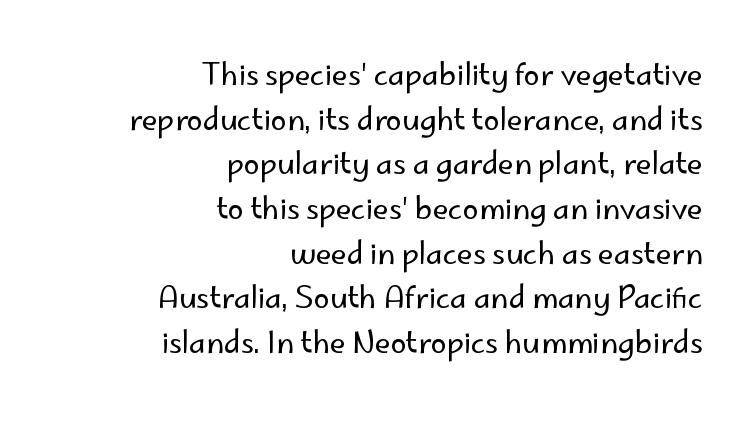
{"serif": "no", "italic": "no", "bold": "no", "weight": "regular", "width": "normal", "stroke_contrast": "low", "x_height": "small", "monospaced": "no", "underline": "no", "align": "right", "line_spacing": "normal", "line_spacing_ratio": 1.54, "letter_spacing": "normal", "letter_spacing_em": 0.0, "glyph_px": 29}
